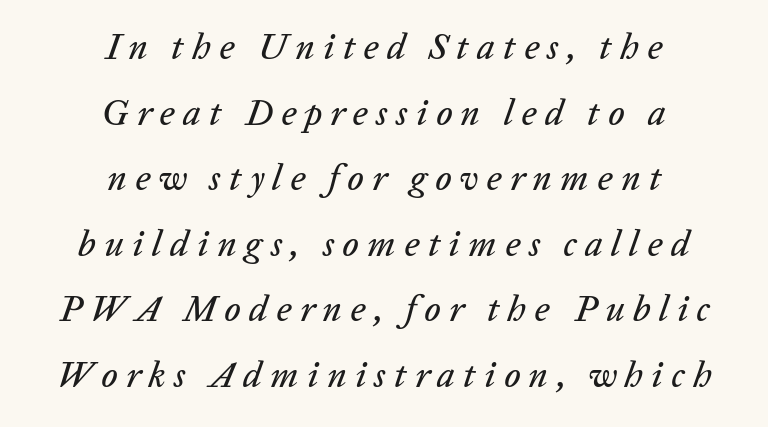
A centered setting, common on invitations and titles, is used for this passage. The rendering uses natural spacing where letterforms have individual widths. The face used here has a pronounced slope to its letters. Any mark beneath the type? The region is blank.
